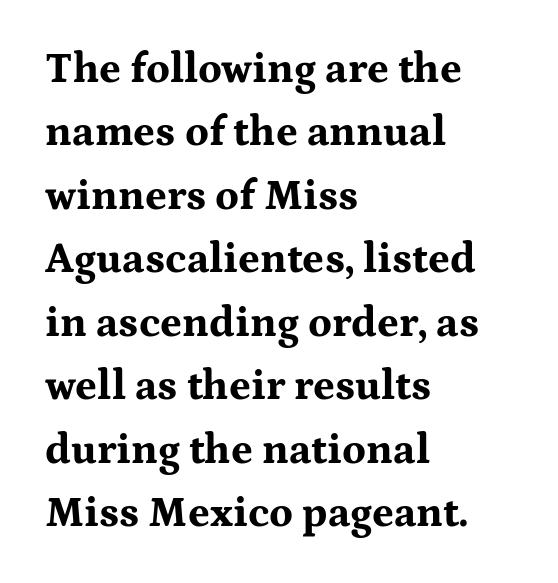
The image shows 42 px bold, wide serif type, upright; set left-aligned, normal line spacing (1.51x), normal letter spacing, not underlined; medium stroke contrast and a medium x-height.
